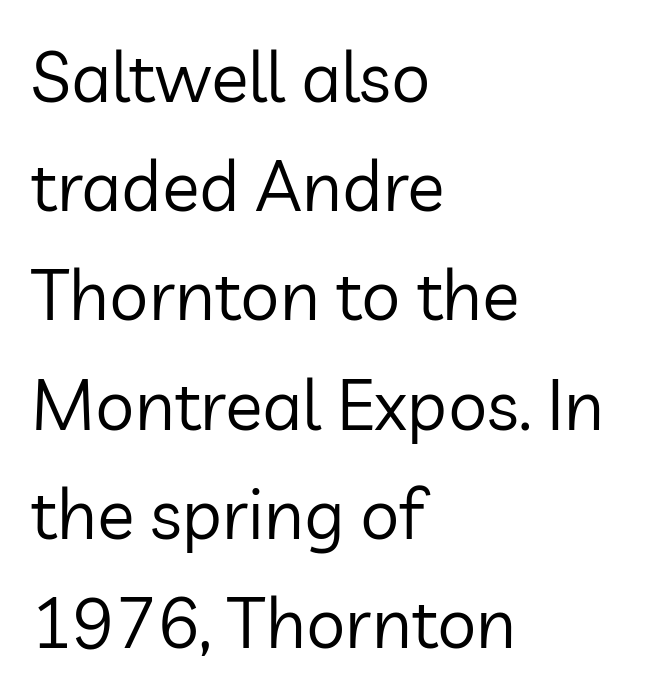
Q: Is the text bold? A: No.
Q: Is the text italic (slanted)? A: No, it is upright.
Q: Is the typeface a serif or a sans-serif typeface? A: Sans-serif.
Q: Is the text underlined? A: No.
Q: How is the paragraph aligned? A: Left-aligned.
Q: Is the spacing between letters normal or unusually wide? A: Normal.
Q: Is the spacing between lines tight, normal or loose? A: Normal.
Q: Width (condensed, normal, or wide)? A: Normal.
Q: Stroke contrast? A: Low.
Q: x-height? A: Medium.
Q: Monospaced? A: No.
